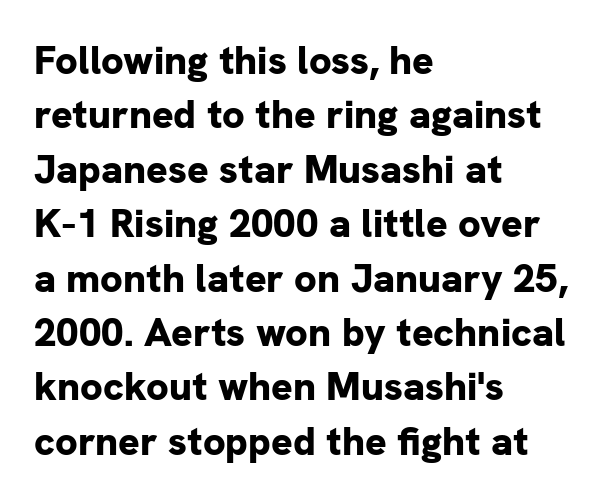
The paragraph has a hard left edge and a soft right edge. Here the glyphs are tracked normally, forming tight word shapes. Each letter keeps its own natural width here, so spacing adapts to shape. The typesetting leans heavy: a genuine bold. Does the type have serifs? No, each stem ends abruptly.
